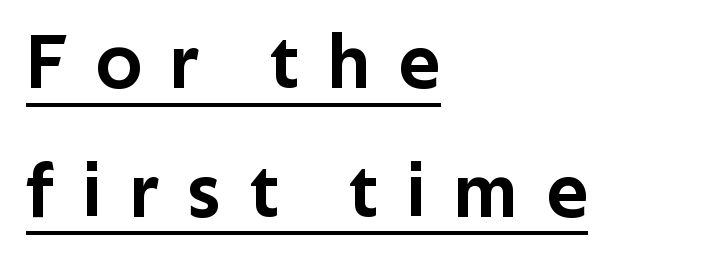
Proportional: the letters do not fall into vertical columns. The text block is weighted toward the left margin, trailing off unevenly rightward. You could only call the tracking loose — the letters float apart. The typeface chosen for these lines omits serifs. Does a line run under the words? Yes, clearly. The passage shown stacks its lines at a standard gap.
